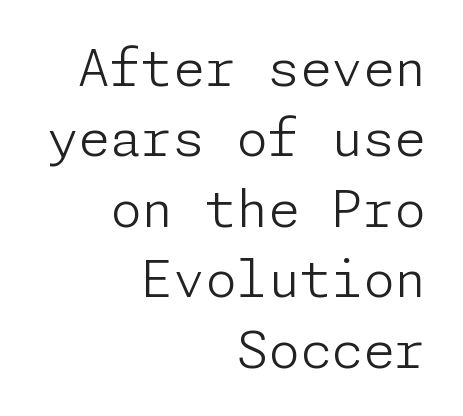
The image shows 51 px light sans-serif type, upright; set right-aligned, normal line spacing (1.38x), normal letter spacing, not underlined; low stroke contrast and a medium x-height.
